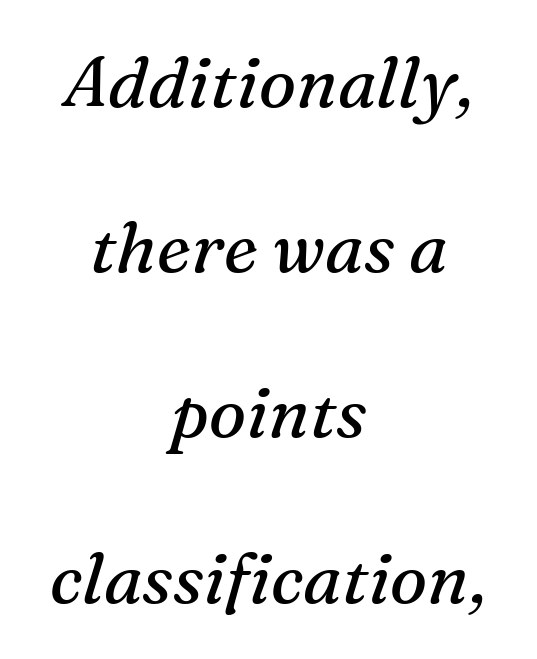
The image shows 70 px regular-weight serif type, italic (leaning right); set centered, loose line spacing (2.36x), normal letter spacing, not underlined; medium stroke contrast and a medium x-height.
